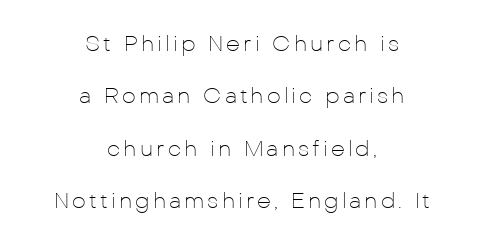
Q: Is the text bold? A: No.
Q: Is the text italic (slanted)? A: No, it is upright.
Q: Is the text underlined? A: No.
Q: How is the paragraph aligned? A: Centered.
Q: Is the spacing between lines tight, normal or loose? A: Loose.
